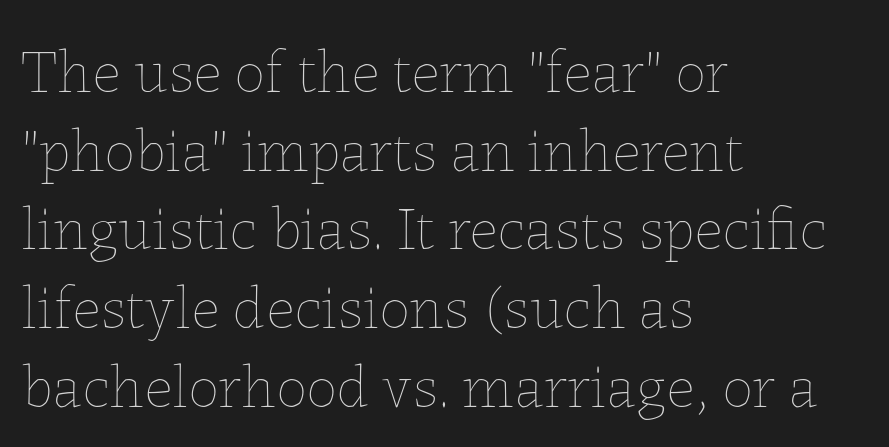
The image shows 62 px thin type, upright; set left-aligned, normal line spacing (1.27x), normal letter spacing, not underlined; low stroke contrast and a medium x-height.
